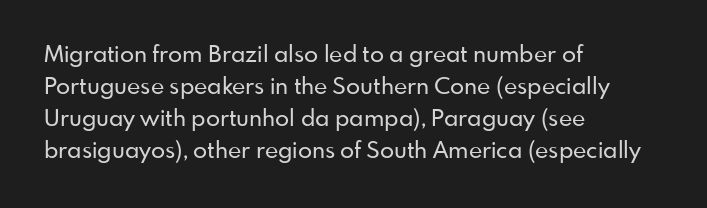
These lines are set flush left with a ragged right edge. Nope, not italic — everything's standing straight. Observe the ordinary spacing: letters are neighbours, not strangers. Vertically, the passage feels balanced, rows spaced as you'd expect. Has an underline been added? It has not.
